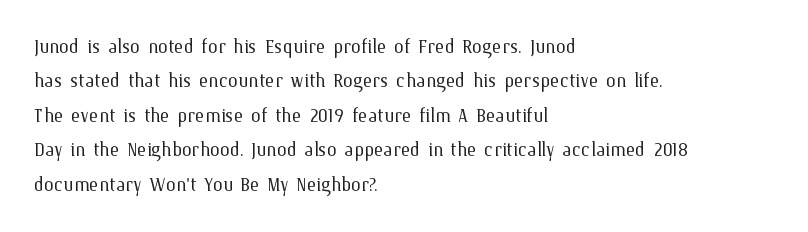
{"italic": "no", "bold": "no", "underline": "no", "align": "left", "line_spacing": "normal", "line_spacing_ratio": 1.38, "letter_spacing": "normal", "letter_spacing_em": 0.0, "glyph_px": 25}
